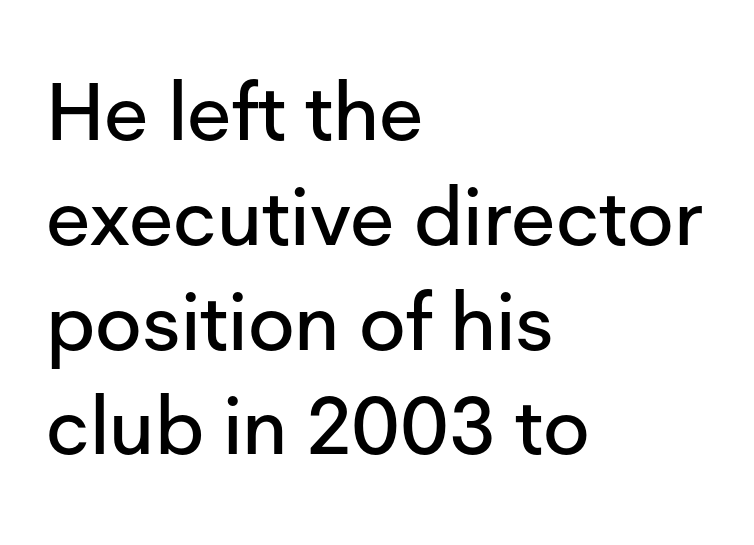
This is the regular roman posture of the typeface. Vertically, the passage feels balanced, rows spaced as you'd expect. Is the letter spacing exaggerated? No — it looks like the ordinary default. The passage shown is typeset with a sans-serif family. Varying glyph widths throughout — classic text-font behaviour. Any mark beneath the type? The region is blank.
